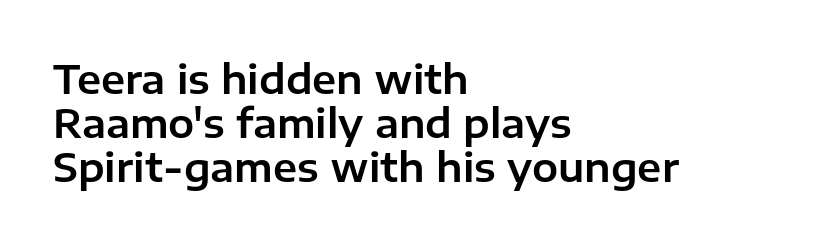
{"serif": "no", "italic": "no", "width": "normal", "stroke_contrast": "low", "x_height": "medium", "monospaced": "no", "underline": "no", "align": "left", "line_spacing": "tight", "line_spacing_ratio": 1.13, "letter_spacing": "normal", "letter_spacing_em": 0.0, "glyph_px": 39}
